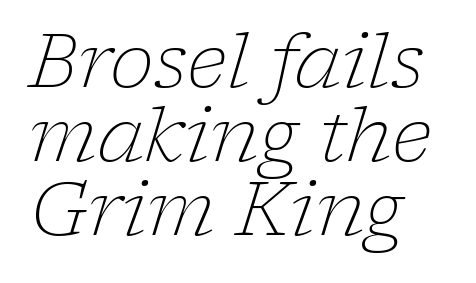
Q: Is the text bold? A: No.
Q: Is the text italic (slanted)? A: Yes, it leans right by about 17 degrees.
Q: Is the typeface a serif or a sans-serif typeface? A: Serif.
Q: Is the text underlined? A: No.
Q: How is the paragraph aligned? A: Left-aligned.
Q: Is the spacing between letters normal or unusually wide? A: Normal.
Q: Is the spacing between lines tight, normal or loose? A: Tight.
Q: Width (condensed, normal, or wide)? A: Normal.
Q: Stroke contrast? A: Low.
Q: x-height? A: Medium.
Q: Monospaced? A: No.
